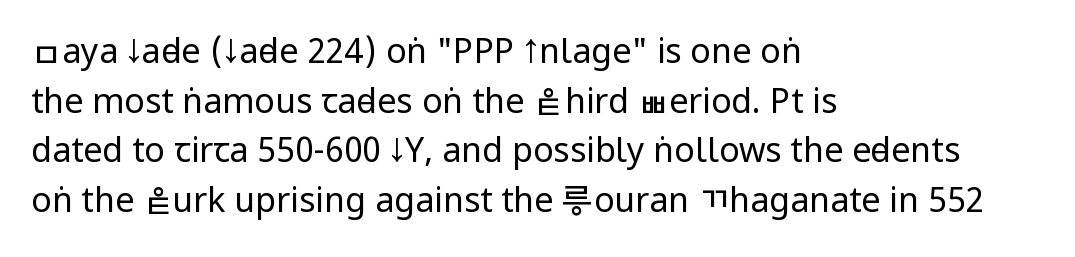
The image shows 34 px regular-weight, condensed sans-serif type, upright; set left-aligned, normal line spacing (1.46x), normal letter spacing, not underlined; low stroke contrast and a large x-height.
